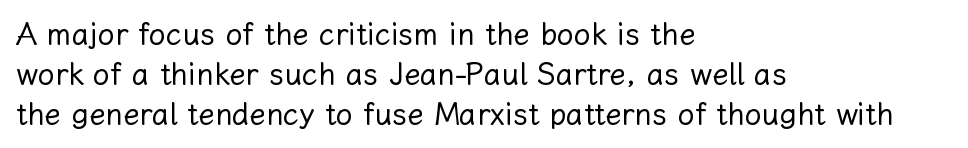
Q: Is the text bold? A: No.
Q: Is the text italic (slanted)? A: No, it is upright.
Q: Is the text underlined? A: No.
Q: How is the paragraph aligned? A: Left-aligned.
Q: Is the spacing between letters normal or unusually wide? A: Normal.
Q: Is the spacing between lines tight, normal or loose? A: Normal.
Q: Width (condensed, normal, or wide)? A: Normal.
Q: Stroke contrast? A: Low.
Q: x-height? A: Medium.
Q: Monospaced? A: No.
